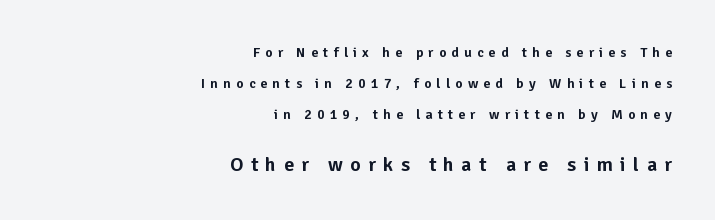
The image shows 20 px text type, upright; set right-aligned, loose line spacing (2.21x), unusually wide letter spacing (+0.37 em), not underlined; the second (bottom) block is 1.43x larger.
